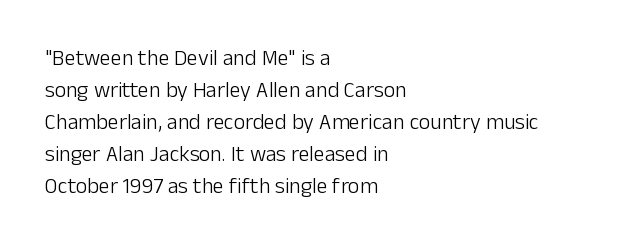
Q: Is the text bold? A: No.
Q: Is the text italic (slanted)? A: No, it is upright.
Q: Is the text underlined? A: No.
Q: How is the paragraph aligned? A: Left-aligned.
Q: Is the spacing between letters normal or unusually wide? A: Normal.
Q: Is the spacing between lines tight, normal or loose? A: Normal.
